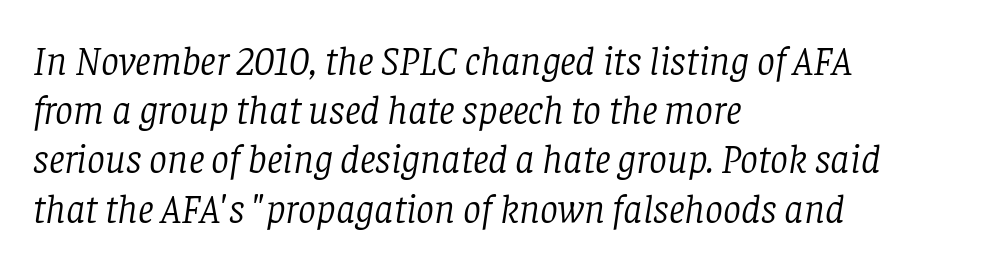
The image shows 40 px light serif type, italic (leaning right); set left-aligned, line spacing 1.23x, normal letter spacing, not underlined; low stroke contrast and a large x-height.
